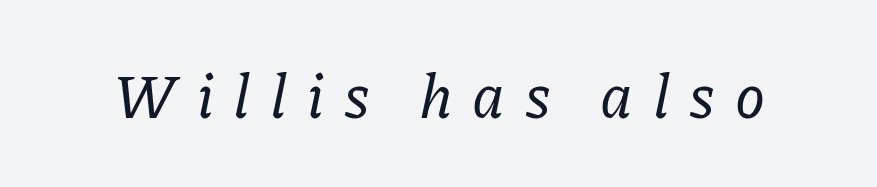
The image shows 61 px serif type, italic (leaning right); set unusually wide letter spacing (+0.32 em), not underlined; low stroke contrast and a medium x-height.
